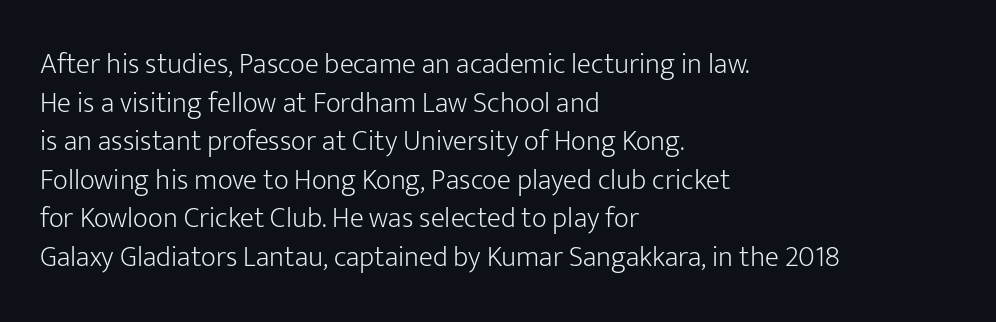
{"serif": "no", "italic": "no", "bold": "no", "weight": "light", "width": "normal", "stroke_contrast": "low", "x_height": "medium", "monospaced": "no", "underline": "no", "align": "left", "line_spacing": "normal", "line_spacing_ratio": 1.33, "letter_spacing": "normal", "letter_spacing_em": 0.0, "glyph_px": 29}
